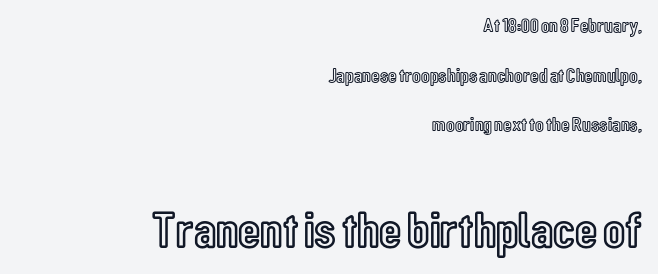
The text block is weighted toward the right margin, trailing off unevenly leftward. Tracking value appears to be zero — textbook default spacing. Note the varied advance widths — an 'i' is clearly narrower than an 'm'. Is there much room between lines? Yes — plenty of vertical air separates them.
